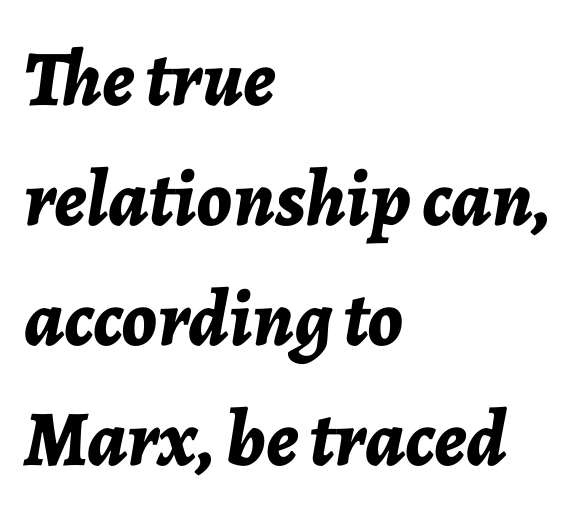
The rendering uses a bold face; every stroke is thick and dark. Normally led — the rows are evenly, conventionally spaced. Line beginnings align vertically; line endings do not. Looks like regular typesetting: each glyph gets only the width it needs. Underline: absent.
